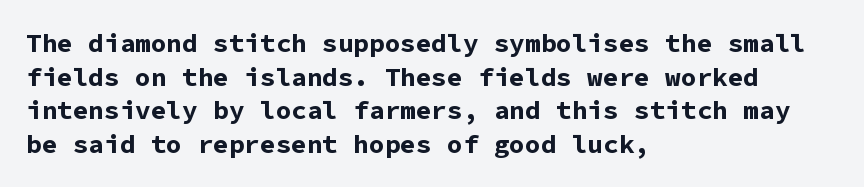
Regarding leading, the lines here are spaced in the standard way. Nothing unusual about the tracking: characters are spaced as the font intends. Clear beneath every line of the passage. The compositor pushed each line to the left boundary. Ascenders rise straight up at ninety degrees. The font is running at its bold setting.
